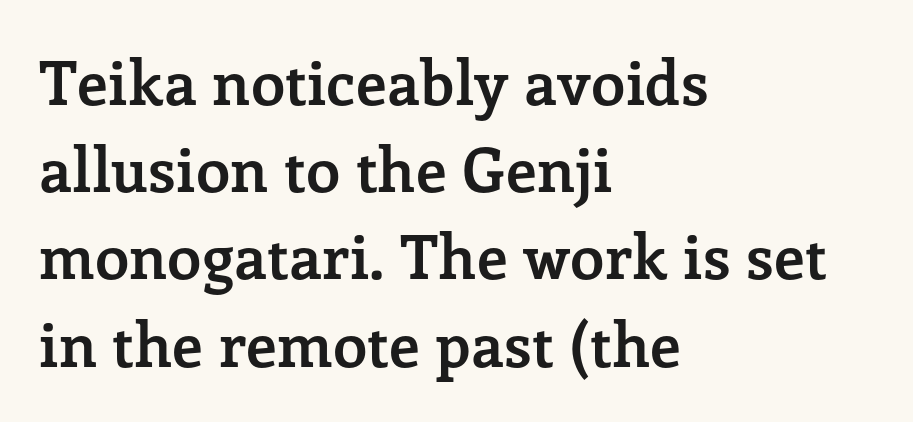
Q: Is the text bold? A: Yes.
Q: Is the text italic (slanted)? A: No, it is upright.
Q: Is the typeface a serif or a sans-serif typeface? A: Serif.
Q: Is the text underlined? A: No.
Q: How is the paragraph aligned? A: Left-aligned.
Q: Is the spacing between letters normal or unusually wide? A: Normal.
Q: Is the spacing between lines tight, normal or loose? A: Normal.
Q: Width (condensed, normal, or wide)? A: Normal.
Q: Stroke contrast? A: Low.
Q: x-height? A: Medium.
Q: Monospaced? A: No.
